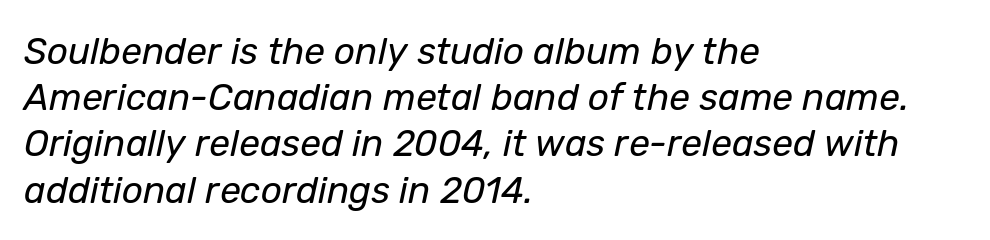
Every row of glyphs begins at an identical x-position on the left. The passage shown leans; its letterforms are oblique. Character widths vary here, with narrow letters taking less room than wide ones. The space between consecutive lines is moderate.
